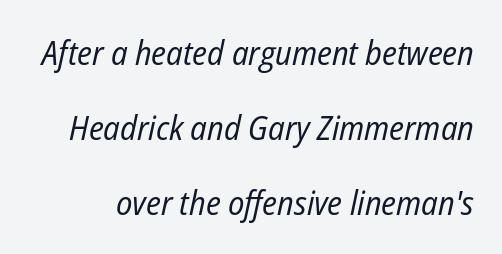
The image shows 34 px regular-weight, condensed type, italic (leaning right); set loose line spacing (2.21x), normal letter spacing, not underlined; low stroke contrast and a medium x-height.
